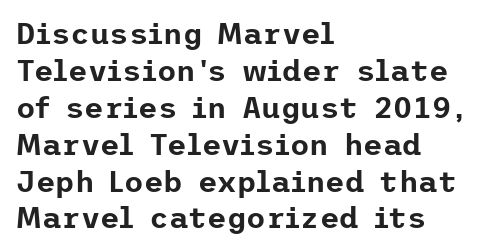
Serifs: no, the terminals of the letterforms are clean. Compared with typical body copy, the letter spacing here is the same. Typeset ragged right — the left edge is the straight one. Any mark beneath the type? The region is blank. Posture: straight, roman, zero tilt.
